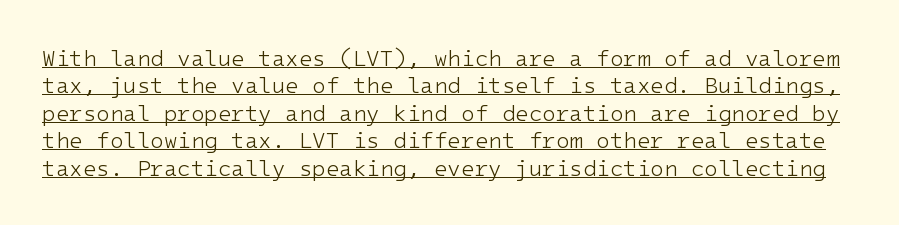
Q: Is the text bold? A: No.
Q: Is the text italic (slanted)? A: No, it is upright.
Q: Is the text underlined? A: Yes.
Q: Is the spacing between letters normal or unusually wide? A: Normal.
Q: Is the spacing between lines tight, normal or loose? A: Normal.
